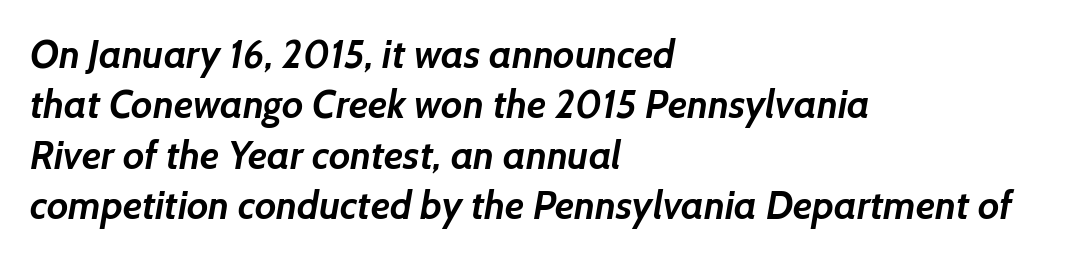
Is there much room between lines? A standard amount, neither cramped nor airy. Nothing sits at the stroke ends, so this counts as sans-serif. Check the space under the baseline: it is left empty. Weight: bold.
